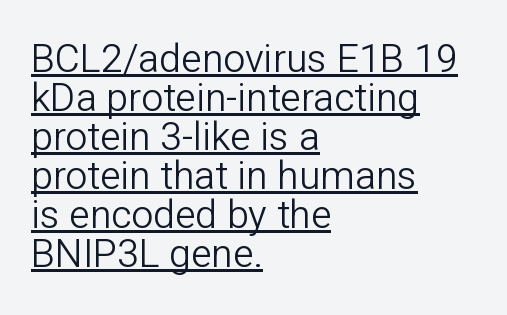
Observe the absence of serifs on each vertical stroke in this sample. A rule runs beneath these lines of type. Think standard paragraph weight, or any step lighter than that. Proportional: the letters do not fall into vertical columns.
